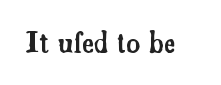
This rendering leaves character spacing at its baseline value. Has an underline been added? It has not. No italicization has been applied; the sample stays upright.
